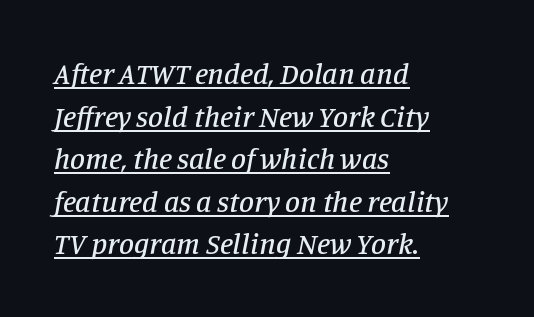
The image shows 30 px serif type, italic (leaning right); set left-aligned, normal line spacing (1.42x), normal letter spacing, underlined; low stroke contrast and a large x-height.
